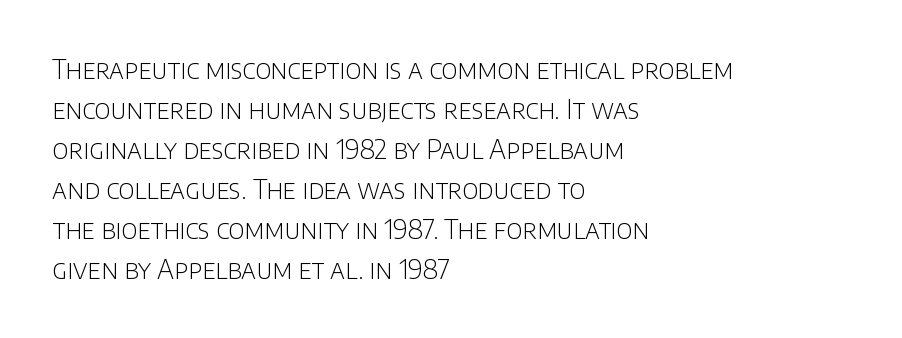
Q: Is the text bold? A: No.
Q: Is the text italic (slanted)? A: No, it is upright.
Q: Is the text underlined? A: No.
Q: How is the paragraph aligned? A: Left-aligned.
Q: Is the spacing between letters normal or unusually wide? A: Normal.
Q: Is the spacing between lines tight, normal or loose? A: Normal.
